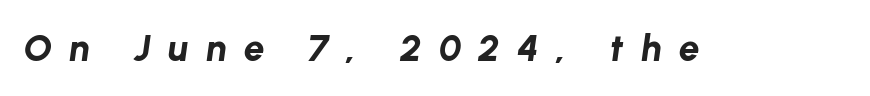
{"italic": "yes", "lean": "right", "slant_degrees": 8, "bold": "yes", "weight": "bold", "width": "normal", "stroke_contrast": "low", "x_height": "medium", "monospaced": "no", "underline": "no", "letter_spacing": "wide", "letter_spacing_em": 0.47, "glyph_px": 37}
